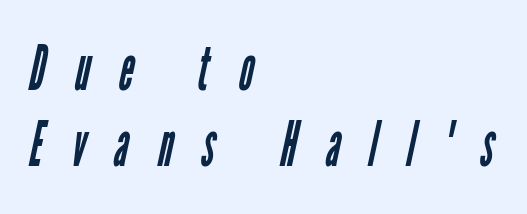
{"serif": "no", "bold": "no", "weight": "regular", "width": "condensed", "stroke_contrast": "low", "x_height": "medium", "monospaced": "no", "underline": "no", "align": "left", "line_spacing_ratio": 1.21, "letter_spacing": "wide", "letter_spacing_em": 0.46, "glyph_px": 63}
